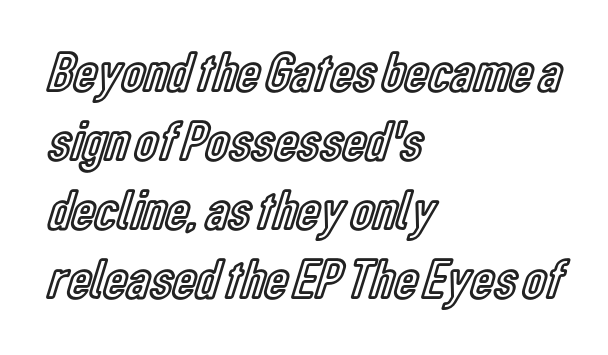
The letters advance in unequal steps, a hallmark of proportional type. Short note: letters normally spaced. Clear beneath every line of the passage. Casual observation: everything's shoved over to the left.
